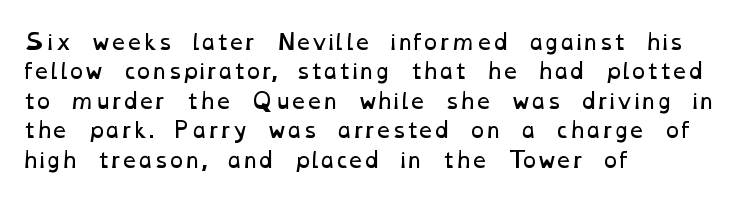
In terms of letterspacing, this is plain default setting. Just letters on the line, the space beneath them empty. Layout note: lines flush left. Stroke mass is kept to a normal reading level or below. The vertical gap from one line to the next is medium.
